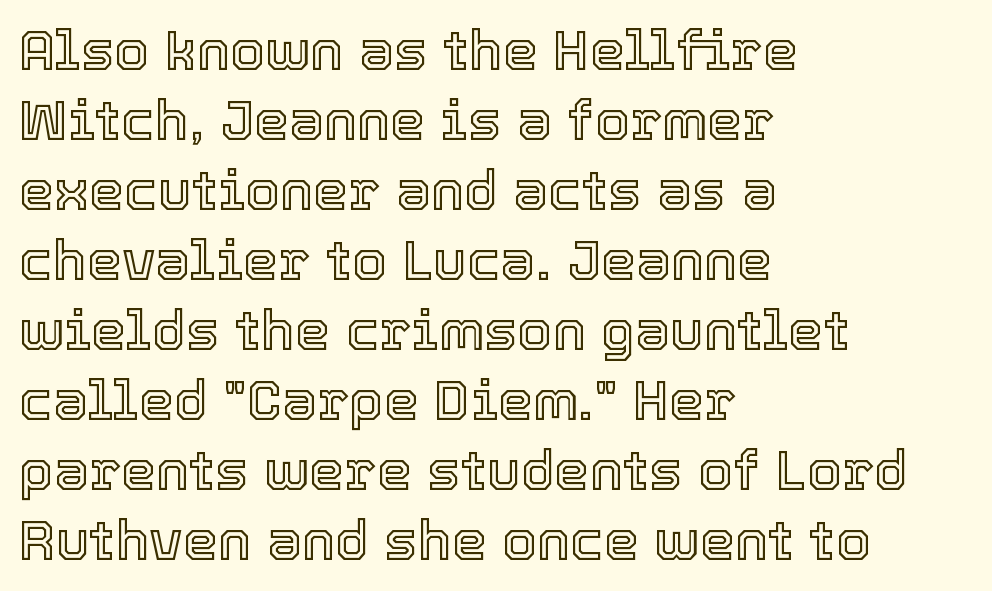
Q: Is the text italic (slanted)? A: No, it is upright.
Q: Is the text underlined? A: No.
Q: How is the paragraph aligned? A: Left-aligned.
Q: Is the spacing between letters normal or unusually wide? A: Normal.
Q: Is the spacing between lines tight, normal or loose? A: Normal.
Q: Width (condensed, normal, or wide)? A: Normal.
Q: x-height? A: Medium.
Q: Monospaced? A: No.
